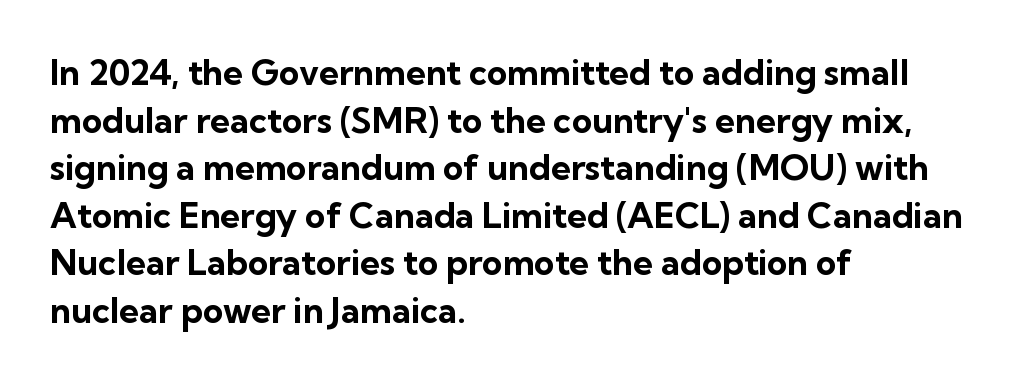
Anything drawn beneath the words? Only blank space. What stands out about the letter spacing? Nothing — it is the standard amount. Posture: vertical. Looks like regular typesetting: each glyph gets only the width it needs. How would I describe the line gaps? Plain and ordinary. A sans-serif font was chosen for this passage.
